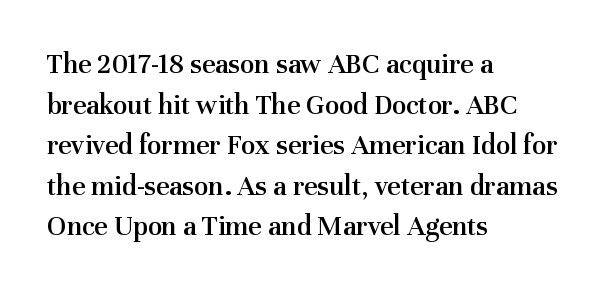
Serif or sans? Serif — the stroke terminals have little feet. These lines are set flush left with a ragged right edge. Moderately thickened strokes mark this as semibold type. Descender tails drop into unmarked territory. A typesetter would call this zero additional tracking. These lines are rendered in a variable-pitch font.
